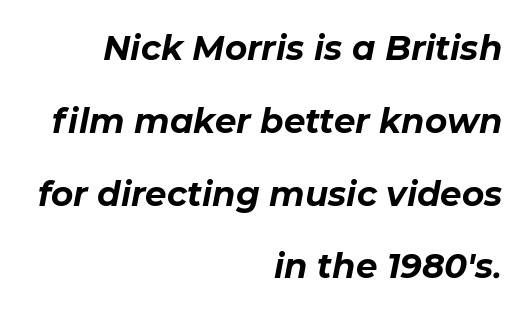
{"italic": "yes", "lean": "right", "slant_degrees": 11, "bold": "yes", "weight": "bold", "width": "normal", "stroke_contrast": "low", "x_height": "medium", "monospaced": "no", "underline": "no", "align": "right", "line_spacing": "loose", "line_spacing_ratio": 2.14, "letter_spacing": "normal", "letter_spacing_em": 0.0, "glyph_px": 34}
